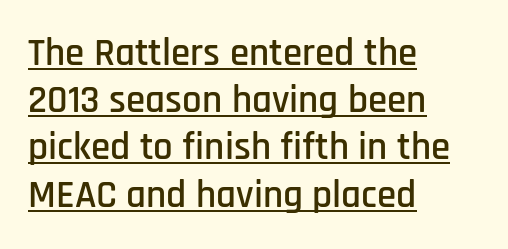
{"serif": "no", "italic": "no", "width": "condensed", "stroke_contrast": "low", "x_height": "large", "monospaced": "no", "underline": "yes", "align": "left", "line_spacing_ratio": 1.21, "letter_spacing": "normal", "letter_spacing_em": 0.0, "glyph_px": 39}
